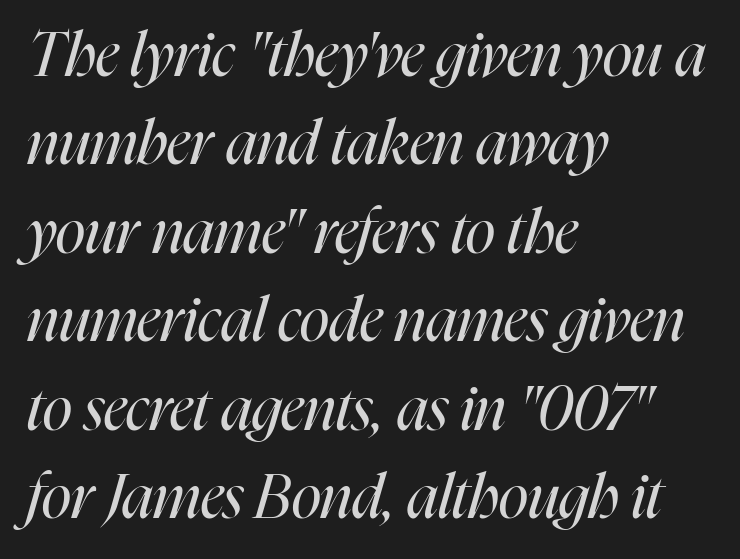
{"italic": "yes", "lean": "right", "slant_degrees": 16, "bold": "no", "weight": "regular", "width": "condensed", "stroke_contrast": "high", "x_height": "medium", "monospaced": "no", "underline": "no", "align": "left", "line_spacing": "normal", "line_spacing_ratio": 1.45, "letter_spacing": "normal", "letter_spacing_em": 0.0, "glyph_px": 61}
